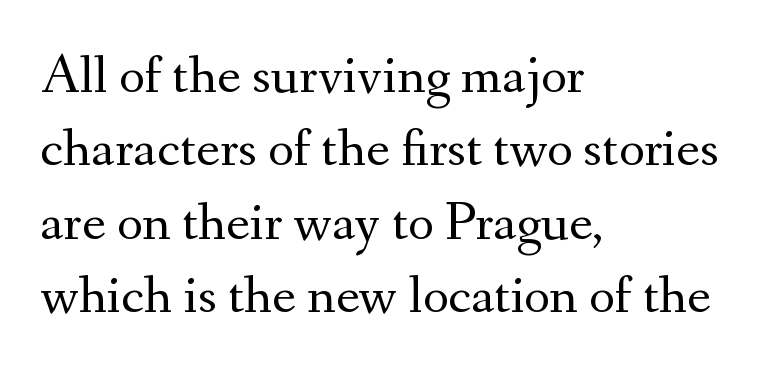
The image shows 56 px regular-weight serif type, upright; set left-aligned, normal line spacing (1.31x), normal letter spacing, not underlined; medium stroke contrast and a small x-height.
